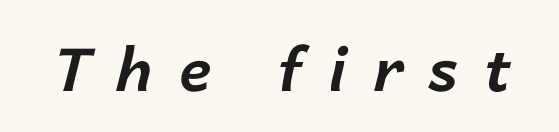
{"italic": "yes", "lean": "right", "slant_degrees": 14, "bold": "yes", "weight": "bold", "width": "normal", "stroke_contrast": "low", "x_height": "medium", "monospaced": "no", "underline": "no", "letter_spacing": "wide", "letter_spacing_em": 0.43, "glyph_px": 60}
